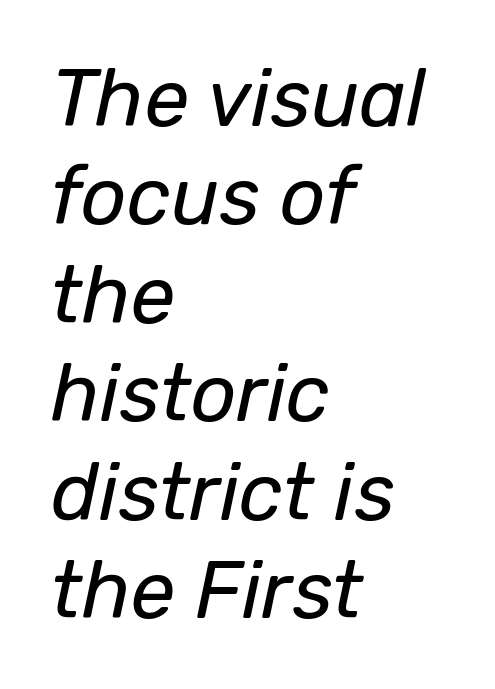
The image shows 80 px regular-weight type, italic (leaning right); set left-aligned, line spacing 1.23x, normal letter spacing, not underlined; low stroke contrast and a medium x-height.
